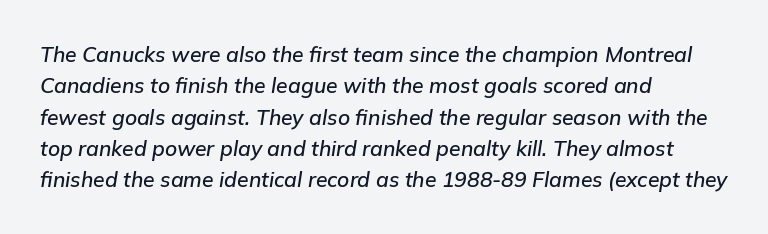
{"italic": "yes", "lean": "right", "slant_degrees": 9, "underline": "no", "align": "left", "line_spacing": "normal", "line_spacing_ratio": 1.49, "letter_spacing": "normal", "letter_spacing_em": 0.0, "glyph_px": 21}
